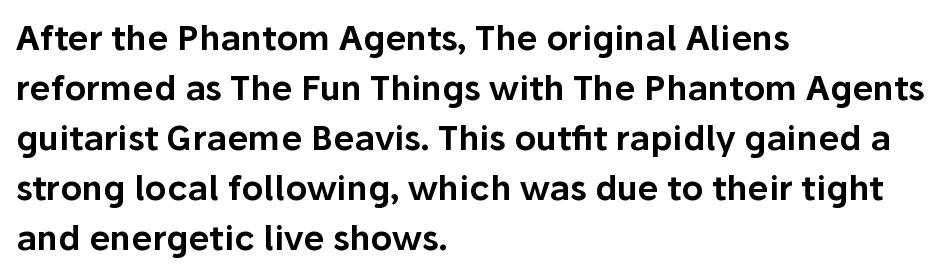
Lines of text with bare space underneath. One glance says typical: line gaps are just what's usual. Note the varied advance widths — an 'i' is clearly narrower than an 'm'. Style check: upright. The setting favours the left margin, as ordinary paragraphs usually do. Does extra space separate the letters? No, they use regular spacing.
